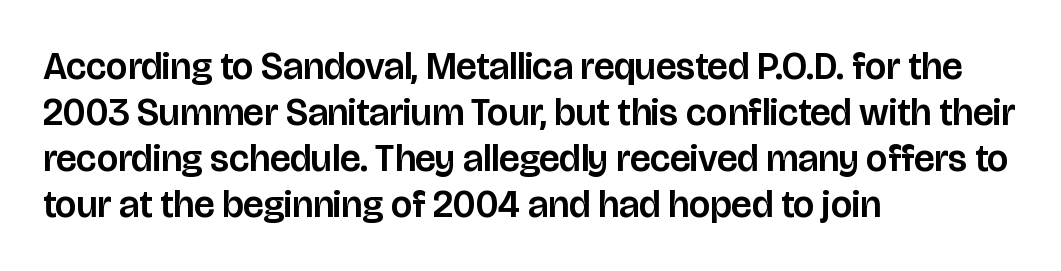
The image shows 38 px sans-serif type, upright; set left-aligned, line spacing 1.21x, normal letter spacing, not underlined; low stroke contrast and a large x-height.
